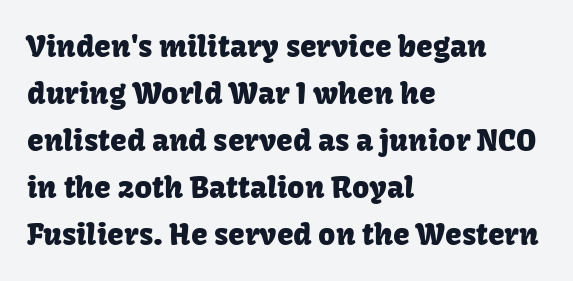
{"serif": "no", "italic": "no", "width": "normal", "stroke_contrast": "low", "x_height": "medium", "monospaced": "no", "underline": "no", "align": "left", "line_spacing": "normal", "line_spacing_ratio": 1.57, "letter_spacing": "normal", "letter_spacing_em": 0.0, "glyph_px": 30}
